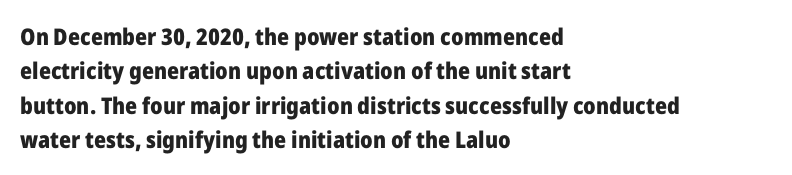
Q: Is the text bold? A: Yes.
Q: Is the text italic (slanted)? A: No, it is upright.
Q: Is the text underlined? A: No.
Q: How is the paragraph aligned? A: Left-aligned.
Q: Is the spacing between letters normal or unusually wide? A: Normal.
Q: Is the spacing between lines tight, normal or loose? A: Normal.
